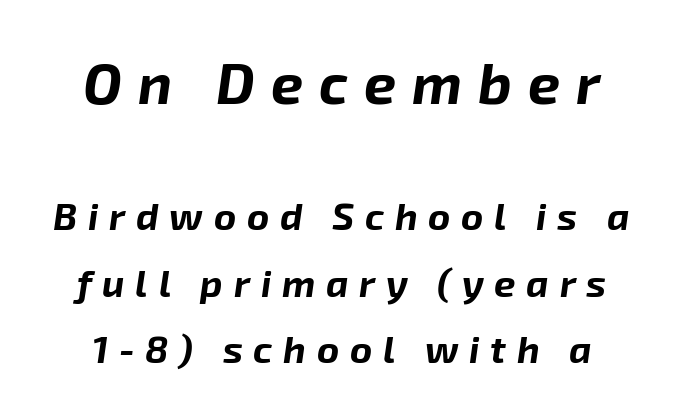
A typesetter would call this proportional, since set widths differ per character. The face used here has the dense, thick strokes of a bold. When letters slant like this, we call the style italic. Decoration check: the copy has no underline.
